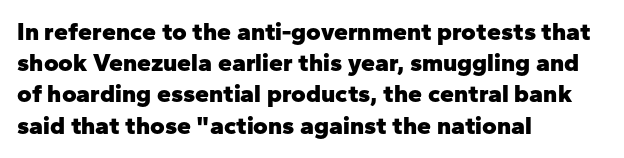
Caption: standard tracking, unaltered. Weight: bold. Line beginnings align vertically; line endings do not. The type sits square on the baseline with zero lean.
